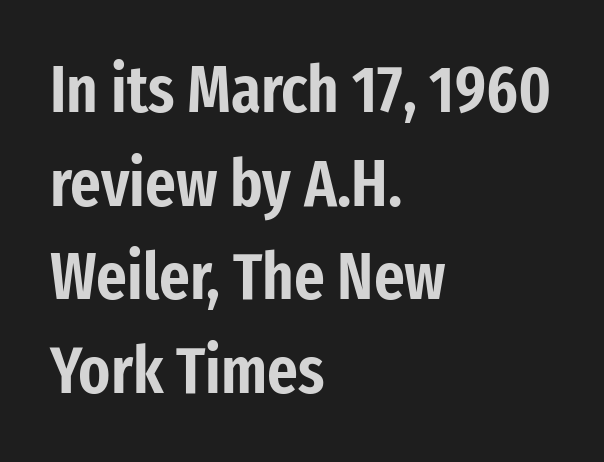
These lines are rendered in a variable-pitch font. Tall strokes in this sample are plumb rather than angled. Nobody drew a line under any word here. The rendering uses a moderate line-height, typical for paragraphs. Does extra space separate the letters? No, they use regular spacing. The typesetter chose a ragged-right arrangement here.
